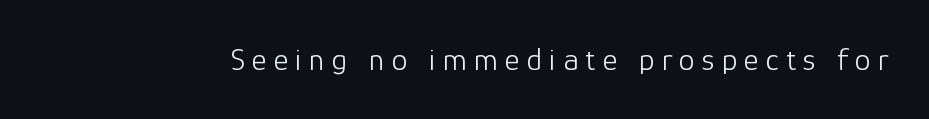
Unmarked baselines from the first word to the last. Upright lettering throughout. These lines are composed in type without serifs. A typesetter would call this proportional, since set widths differ per character. The horizontal fit of the characters is loose and conspicuously gappy.
